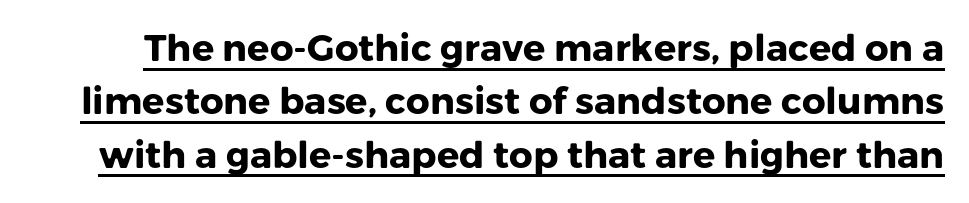
{"serif": "no", "italic": "no", "bold": "yes", "weight": "heavy", "width": "normal", "stroke_contrast": "low", "x_height": "medium", "monospaced": "no", "underline": "yes", "line_spacing": "normal", "line_spacing_ratio": 1.44, "letter_spacing": "normal", "letter_spacing_em": 0.0, "glyph_px": 37}
